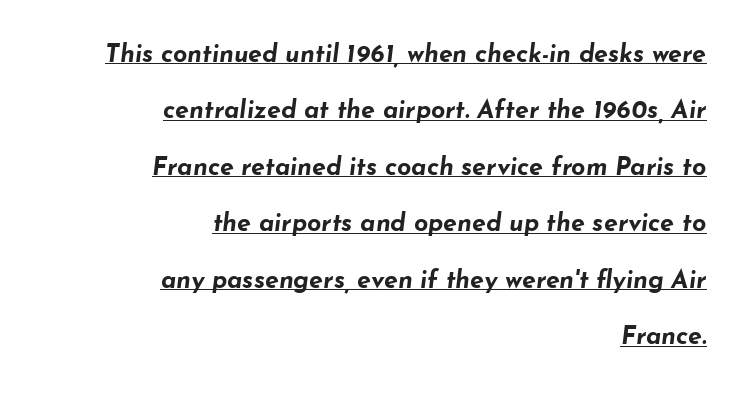
Notice how the passage keeps a crisp vertical edge on the right only. Compared with typical body copy, the letter spacing here is the same. This sample carries an underscore along the baseline area. Students, this is bold: see how much ink each stroke carries. Designer's note — italics engaged. The line-height multiplier appears high, well above default.
